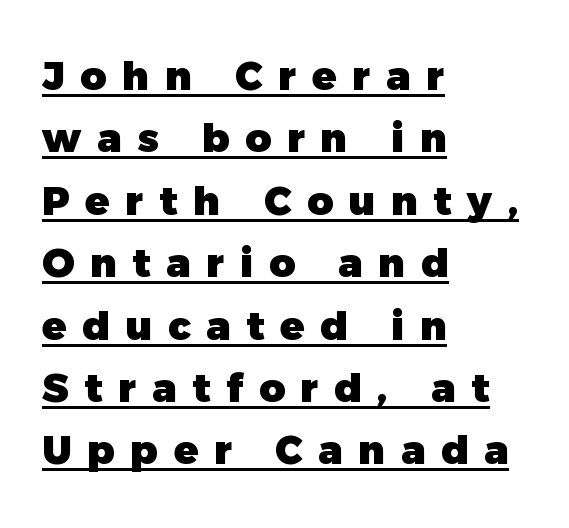
Q: Is the text bold? A: Yes.
Q: Is the typeface a serif or a sans-serif typeface? A: Sans-serif.
Q: Is the text underlined? A: Yes.
Q: How is the paragraph aligned? A: Left-aligned.
Q: Is the spacing between letters normal or unusually wide? A: Unusually wide.
Q: Is the spacing between lines tight, normal or loose? A: Normal.
Q: Width (condensed, normal, or wide)? A: Normal.
Q: x-height? A: Medium.
Q: Monospaced? A: No.
